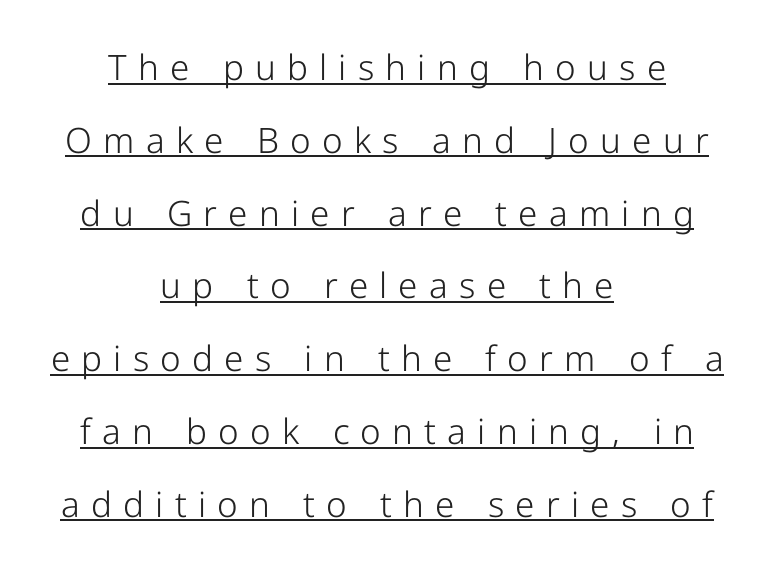
{"serif": "no", "italic": "no", "bold": "no", "weight": "light", "width": "normal", "stroke_contrast": "low", "x_height": "medium", "monospaced": "no", "underline": "yes", "align": "center", "line_spacing": "loose", "line_spacing_ratio": 2.08, "letter_spacing": "wide", "letter_spacing_em": 0.32, "glyph_px": 35}
